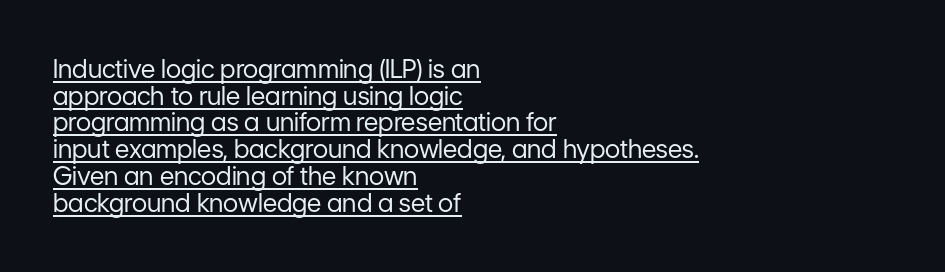
Q: Is the text bold? A: No.
Q: Is the text italic (slanted)? A: No, it is upright.
Q: Is the text underlined? A: Yes.
Q: How is the paragraph aligned? A: Left-aligned.
Q: Is the spacing between letters normal or unusually wide? A: Normal.
Q: Is the spacing between lines tight, normal or loose? A: Tight.
